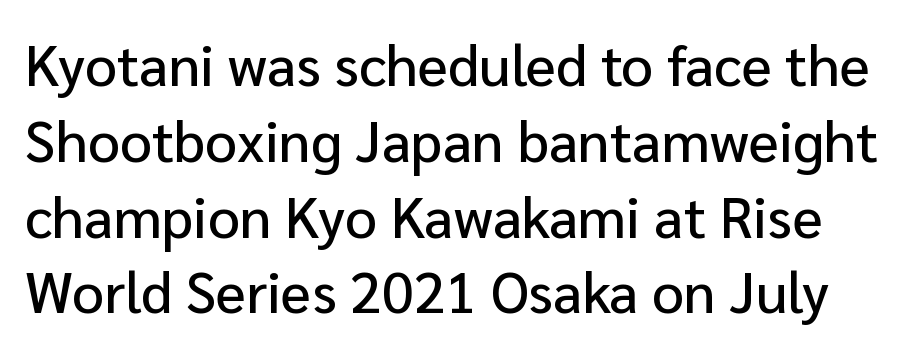
{"serif": "no", "italic": "no", "width": "normal", "stroke_contrast": "low", "x_height": "medium", "monospaced": "no", "underline": "no", "line_spacing": "normal", "line_spacing_ratio": 1.33, "letter_spacing": "normal", "letter_spacing_em": 0.0, "glyph_px": 57}
